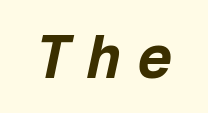
The image shows 60 px bold type, italic (leaning right), monospaced; set unusually wide letter spacing (+0.25 em), not underlined; low stroke contrast and a medium x-height.
